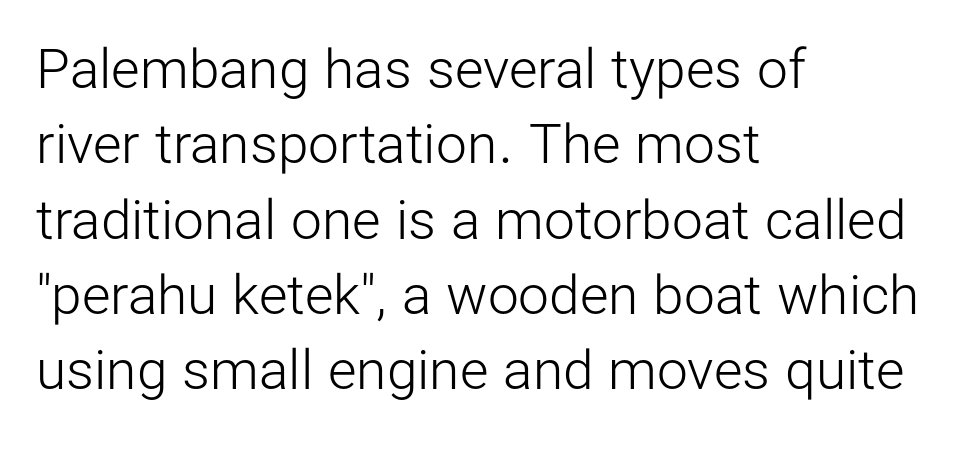
The image shows 55 px light sans-serif type, upright; set left-aligned, normal line spacing (1.37x), normal letter spacing, not underlined; low stroke contrast and a medium x-height.
